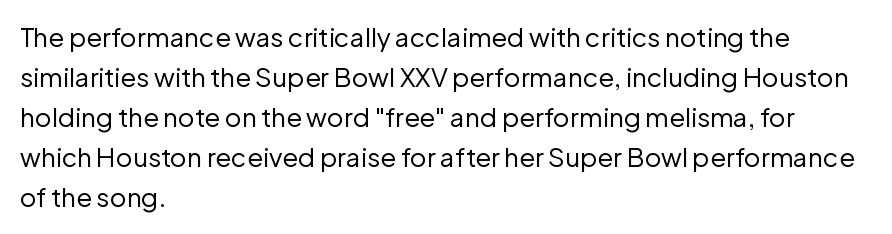
{"italic": "no", "bold": "no", "underline": "no", "align": "left", "line_spacing": "normal", "line_spacing_ratio": 1.54, "letter_spacing": "normal", "letter_spacing_em": 0.0, "glyph_px": 26}
